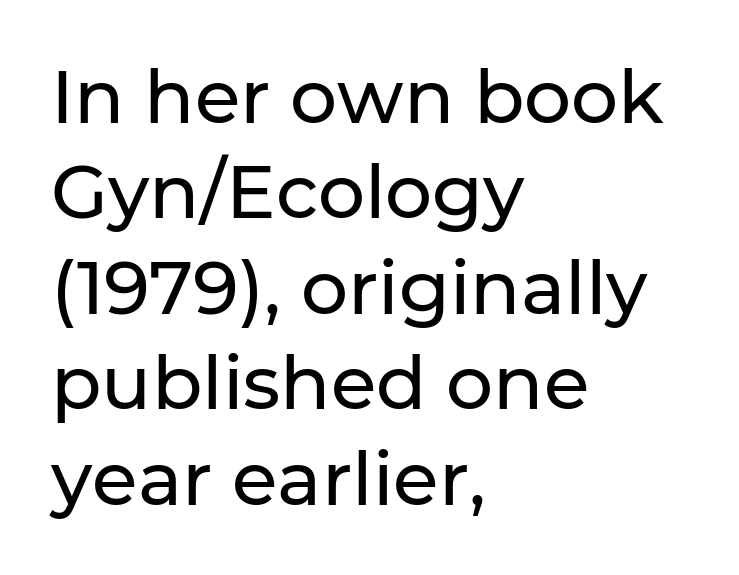
Q: Is the text italic (slanted)? A: No, it is upright.
Q: Is the typeface a serif or a sans-serif typeface? A: Sans-serif.
Q: Is the text underlined? A: No.
Q: How is the paragraph aligned? A: Left-aligned.
Q: Is the spacing between letters normal or unusually wide? A: Normal.
Q: Is the spacing between lines tight, normal or loose? A: Normal.
Q: Width (condensed, normal, or wide)? A: Normal.
Q: Stroke contrast? A: Low.
Q: x-height? A: Medium.
Q: Monospaced? A: No.
